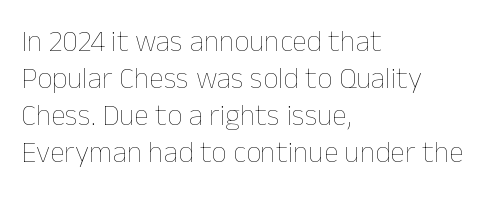
Q: Is the text bold? A: No.
Q: Is the text italic (slanted)? A: No, it is upright.
Q: Is the text underlined? A: No.
Q: How is the paragraph aligned? A: Left-aligned.
Q: Is the spacing between letters normal or unusually wide? A: Normal.
Q: Width (condensed, normal, or wide)? A: Normal.
Q: Stroke contrast? A: Low.
Q: x-height? A: Medium.
Q: Monospaced? A: No.
